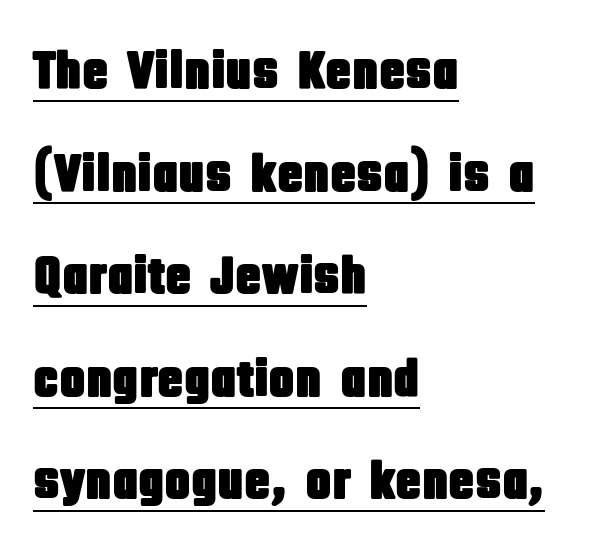
The image shows 54 px condensed sans-serif type, upright; set left-aligned, loose line spacing (1.9x), normal letter spacing, underlined; low stroke contrast and a large x-height.
